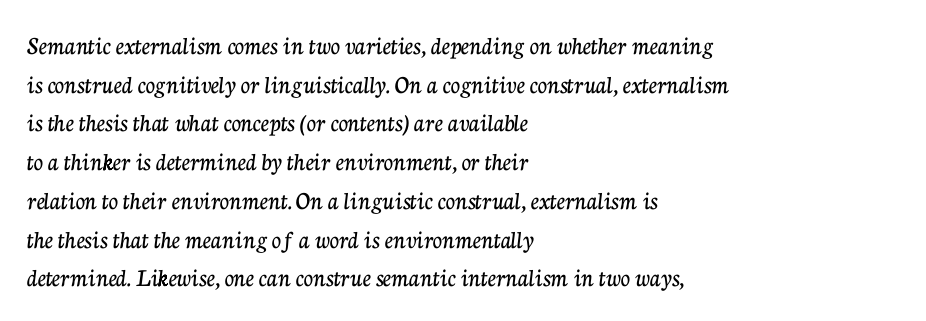
Q: Is the text italic (slanted)? A: Yes.
Q: Is the text underlined? A: No.
Q: How is the paragraph aligned? A: Left-aligned.
Q: Is the spacing between letters normal or unusually wide? A: Normal.
Q: Is the spacing between lines tight, normal or loose? A: Normal.
